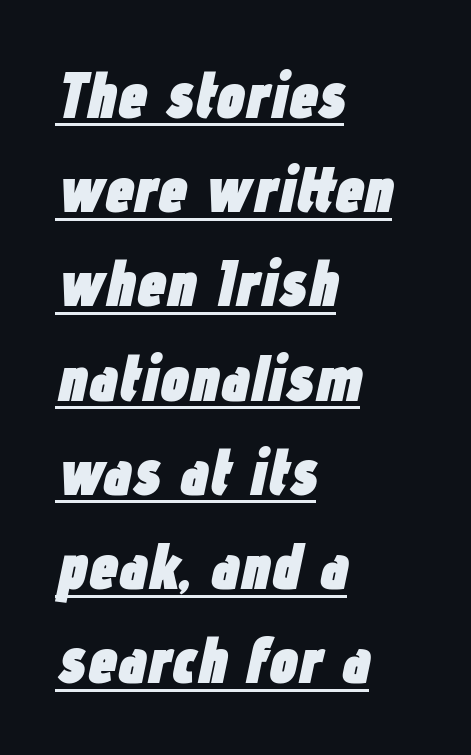
{"italic": "yes", "lean": "right", "slant_degrees": 12, "bold": "yes", "weight": "heavy", "width": "condensed", "stroke_contrast": "low", "x_height": "medium", "monospaced": "no", "underline": "yes", "align": "left", "line_spacing": "normal", "line_spacing_ratio": 1.45, "letter_spacing": "normal", "letter_spacing_em": 0.0, "glyph_px": 65}
